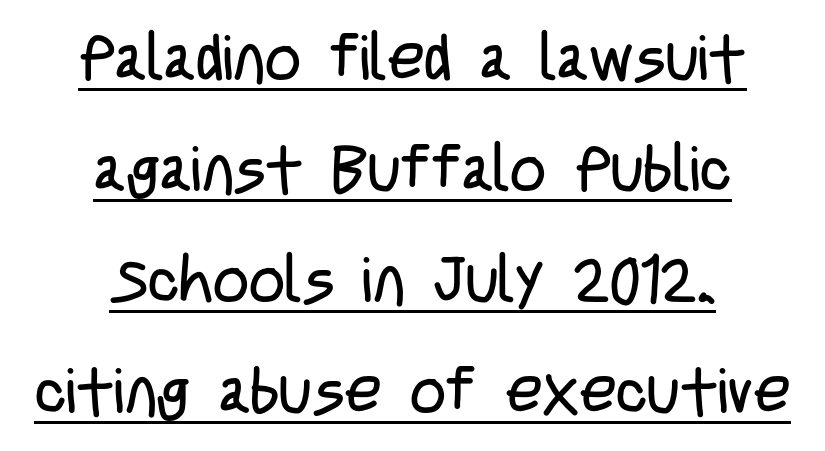
The image shows 63 px regular-weight, condensed sans-serif type, upright; set centered, line spacing 1.76x, normal letter spacing, underlined; low stroke contrast and a large x-height.
